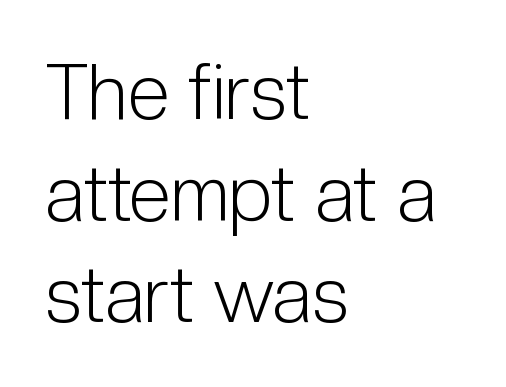
The image shows 77 px light, condensed sans-serif type, upright; set left-aligned, normal line spacing (1.32x), normal letter spacing, not underlined; low stroke contrast and a medium x-height.
